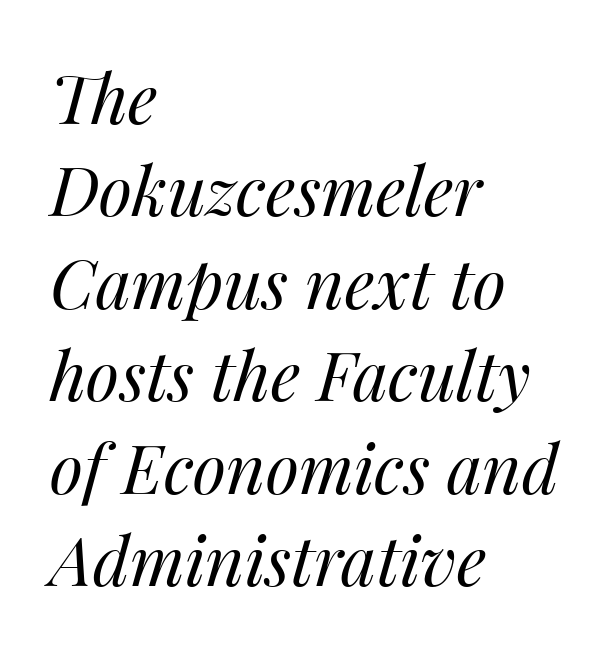
Q: Is the text bold? A: No.
Q: Is the text italic (slanted)? A: Yes, it leans right by about 14 degrees.
Q: Is the text underlined? A: No.
Q: How is the paragraph aligned? A: Left-aligned.
Q: Is the spacing between letters normal or unusually wide? A: Normal.
Q: Is the spacing between lines tight, normal or loose? A: Normal.
Q: Width (condensed, normal, or wide)? A: Normal.
Q: Stroke contrast? A: Medium.
Q: x-height? A: Medium.
Q: Monospaced? A: No.
